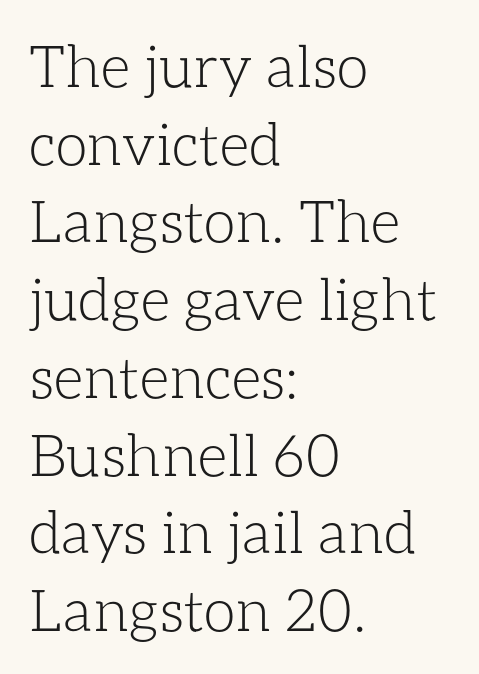
{"italic": "no", "bold": "no", "weight": "light", "width": "normal", "stroke_contrast": "low", "x_height": "medium", "monospaced": "no", "underline": "no", "align": "left", "line_spacing": "normal", "line_spacing_ratio": 1.34, "letter_spacing": "normal", "letter_spacing_em": 0.0, "glyph_px": 58}
